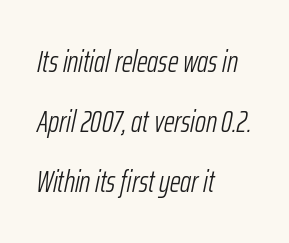
Q: Is the text bold? A: No.
Q: Is the text italic (slanted)? A: Yes, it leans right by about 12 degrees.
Q: Is the text underlined? A: No.
Q: How is the paragraph aligned? A: Left-aligned.
Q: Is the spacing between letters normal or unusually wide? A: Normal.
Q: Is the spacing between lines tight, normal or loose? A: Loose.
Q: Width (condensed, normal, or wide)? A: Condensed.
Q: Stroke contrast? A: Low.
Q: x-height? A: Medium.
Q: Monospaced? A: No.
